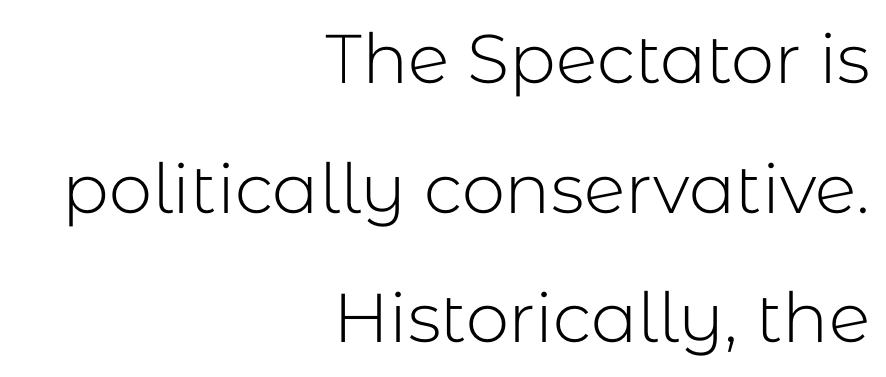
{"serif": "no", "italic": "no", "bold": "no", "weight": "light", "width": "normal", "stroke_contrast": "low", "x_height": "medium", "monospaced": "no", "underline": "no", "align": "right", "line_spacing_ratio": 1.88, "letter_spacing": "normal", "letter_spacing_em": 0.0, "glyph_px": 69}
